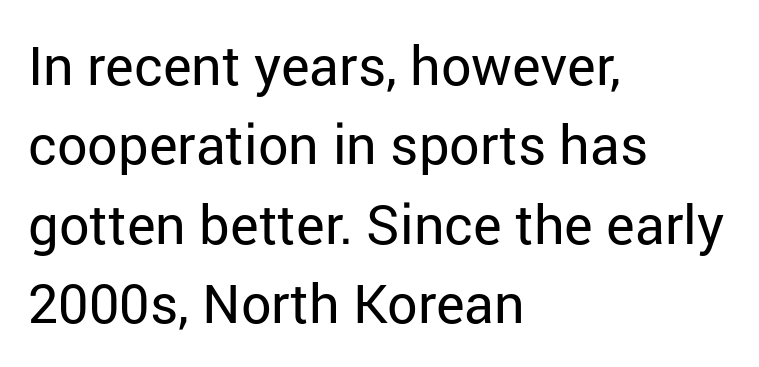
The image shows 54 px regular-weight sans-serif type, upright; set left-aligned, normal line spacing (1.47x), normal letter spacing, not underlined; low stroke contrast and a medium x-height.
